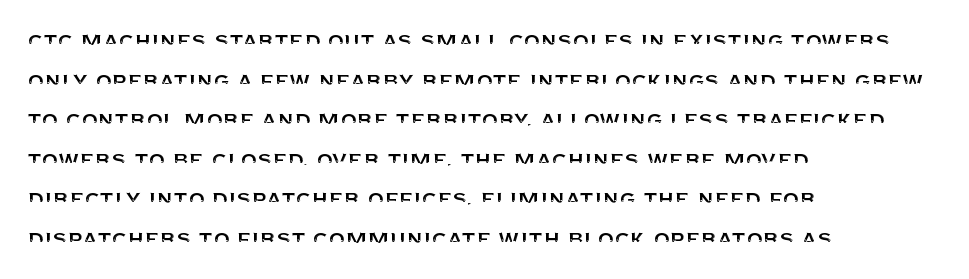
The image shows 26 px text type, upright; set left-aligned, normal line spacing (1.52x), normal letter spacing, not underlined.
